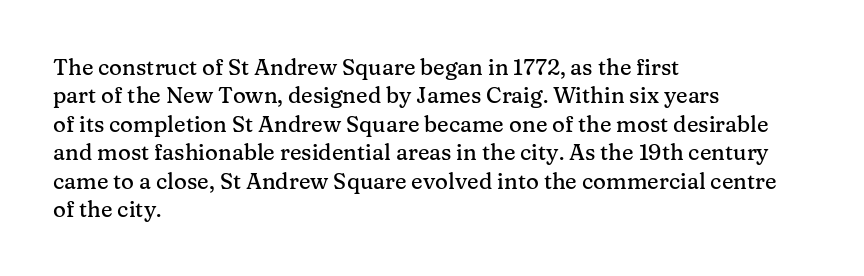
Does extra space separate the letters? No, they use regular spacing. Rows of type keep a routine distance in the vertical direction. Descender tails drop into unmarked territory. No italicization has been applied; the sample stays upright.
